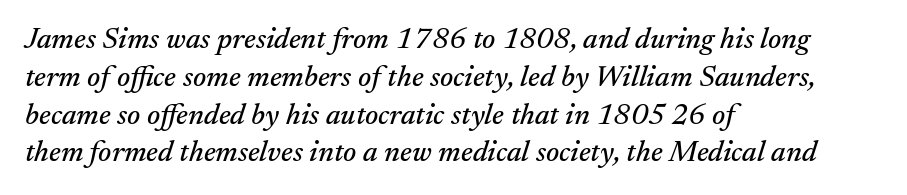
Q: Is the text italic (slanted)? A: Yes, it leans right by about 17 degrees.
Q: Is the typeface a serif or a sans-serif typeface? A: Serif.
Q: Is the text underlined? A: No.
Q: How is the paragraph aligned? A: Left-aligned.
Q: Is the spacing between letters normal or unusually wide? A: Normal.
Q: Is the spacing between lines tight, normal or loose? A: Normal.
Q: Width (condensed, normal, or wide)? A: Normal.
Q: Stroke contrast? A: Medium.
Q: x-height? A: Small.
Q: Monospaced? A: No.
